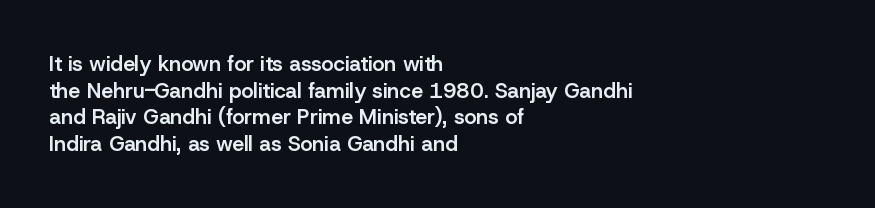
The image shows 21 px text type, upright; set left-aligned, normal line spacing (1.27x), normal letter spacing, not underlined.
